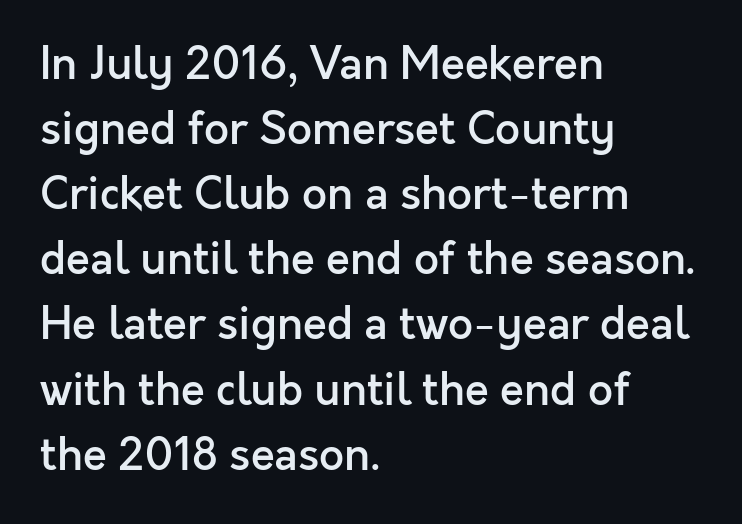
Q: Is the text bold? A: Semi-bold.
Q: Is the text italic (slanted)? A: No, it is upright.
Q: Is the typeface a serif or a sans-serif typeface? A: Sans-serif.
Q: Is the text underlined? A: No.
Q: How is the paragraph aligned? A: Left-aligned.
Q: Is the spacing between letters normal or unusually wide? A: Normal.
Q: Is the spacing between lines tight, normal or loose? A: Normal.
Q: Width (condensed, normal, or wide)? A: Normal.
Q: x-height? A: Medium.
Q: Monospaced? A: No.
